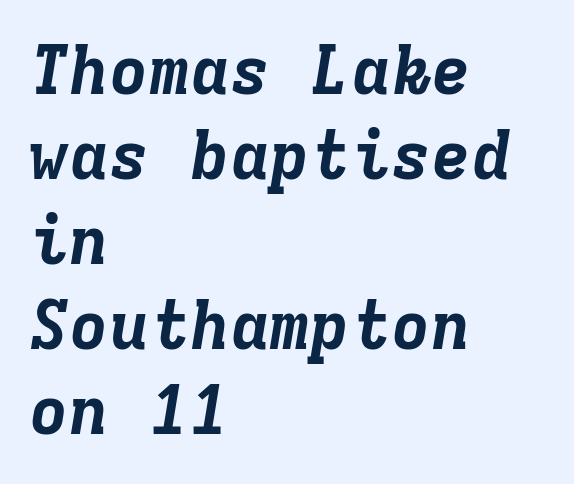
Caption: multi-line text, flush left, ragged right. Students, this is bold: see how much ink each stroke carries. Think of a typewriter: that constant character pitch is what you see here. The glyphs are unaccompanied by any horizontal stroke below them. The passage shown leans; its letterforms are oblique. Interline gaps are of average width in this sample.
